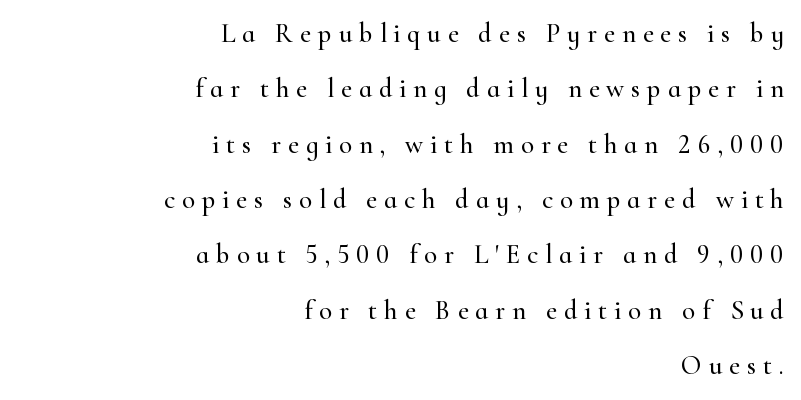
{"italic": "no", "underline": "no", "align": "right", "line_spacing": "loose", "line_spacing_ratio": 2.05, "letter_spacing": "wide", "letter_spacing_em": 0.25, "glyph_px": 27}
